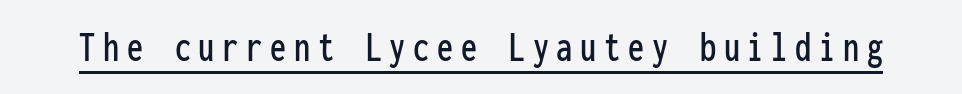
Fixed-width glyphs throughout — classic coding-font behaviour. A rule runs beneath these lines of type. The text was rendered using a sans face with plain stroke endings. Does the lettering tilt? It doesn't — this is upright.
